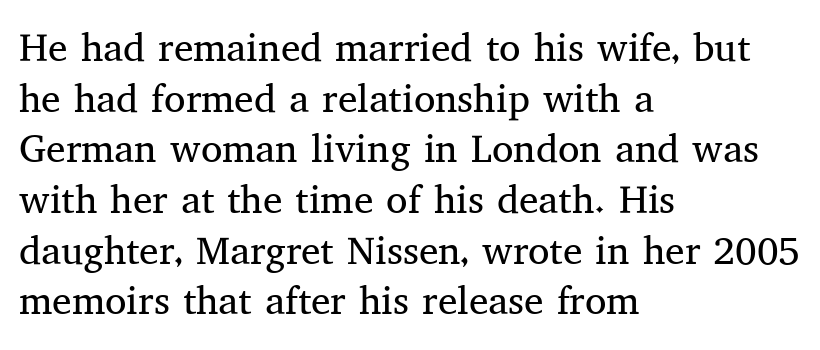
{"serif": "yes", "italic": "no", "bold": "no", "weight": "regular", "width": "normal", "stroke_contrast": "medium", "x_height": "medium", "monospaced": "no", "underline": "no", "align": "left", "line_spacing": "normal", "line_spacing_ratio": 1.3, "letter_spacing": "normal", "letter_spacing_em": 0.0, "glyph_px": 39}
